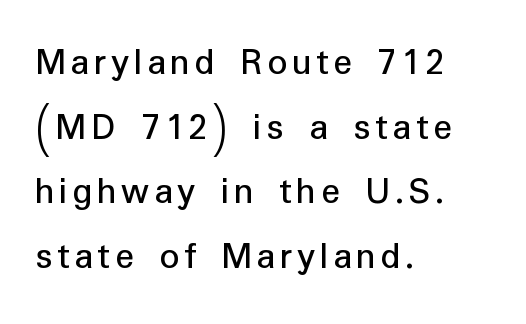
The paragraph shown leans on its left margin. Do the characters align in a grid? No, the font is proportional. No feet cap the strokes, marking this as sans-serif type. Vertical strokes here are truly vertical. How would I describe the line gaps? Plain and ordinary. The specimen omits any rule beneath the text block's lines.
